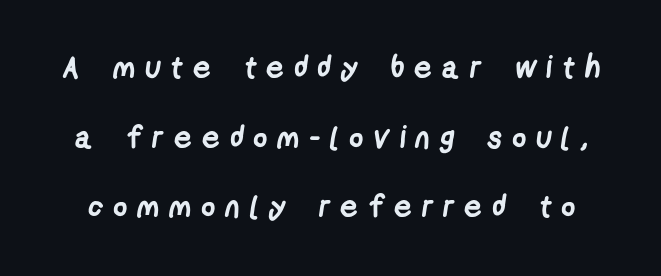
Each letter keeps its own natural width here, so spacing adapts to shape. The line texture is sparse and dotted thanks to wide tracking. Vertically, the passage feels expansive, rows floating well apart. Does the weight exceed regular? Yes, all the way to bold. The glyphs are unaccompanied by any horizontal stroke below them. Each letter's strokes conclude bluntly, with no projecting serifs.
